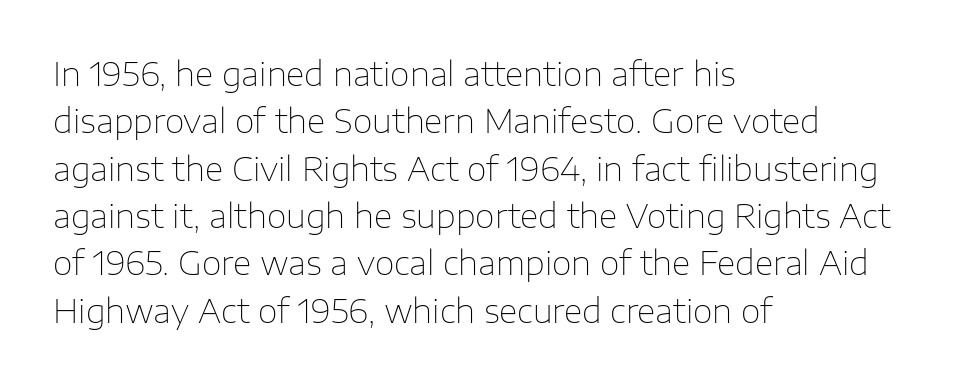
The image shows 32 px thin sans-serif type, upright; set left-aligned, normal line spacing (1.48x), normal letter spacing, not underlined; low stroke contrast and a medium x-height.
